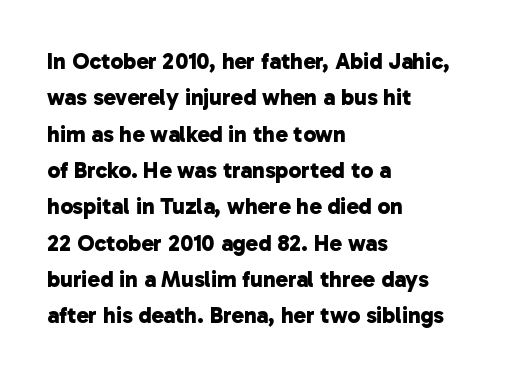
{"bold": "yes", "underline": "no", "align": "left", "line_spacing": "normal", "line_spacing_ratio": 1.58, "letter_spacing": "normal", "letter_spacing_em": 0.0, "glyph_px": 23}
